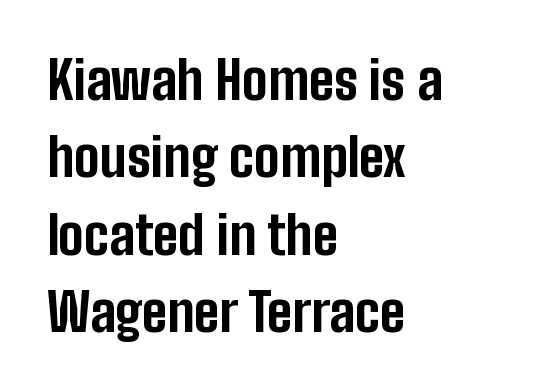
The image shows 53 px bold, condensed sans-serif type, upright; set left-aligned, normal line spacing (1.46x), normal letter spacing, not underlined; low stroke contrast and a medium x-height.
